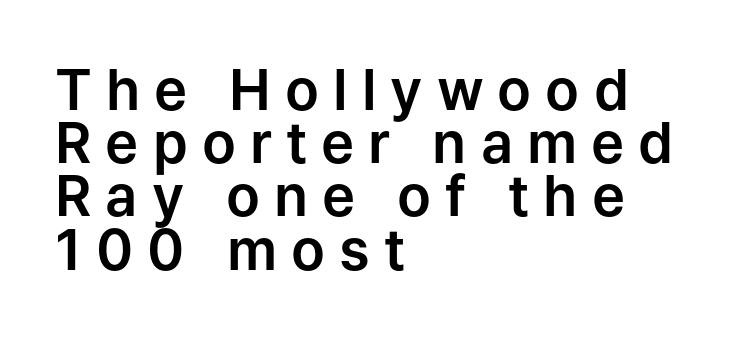
A clean baseline with only descenders dipping below it. These lines are rendered in a variable-pitch font. Teacher's note: observe the even left margin — that is flush-left alignment. The block of text is dense from top to bottom, with scant space between rows. What stands out about the letter spacing? Its width — letters are far apart. Is there any slant? The stems are plumb.
